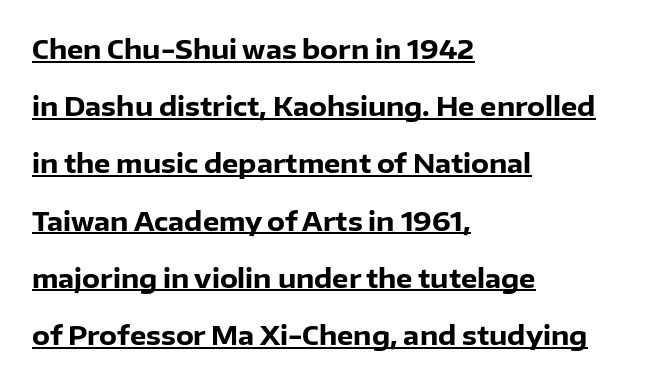
{"italic": "no", "bold": "yes", "underline": "yes", "align": "left", "line_spacing": "loose", "line_spacing_ratio": 2.2, "letter_spacing": "normal", "letter_spacing_em": 0.0, "glyph_px": 26}
